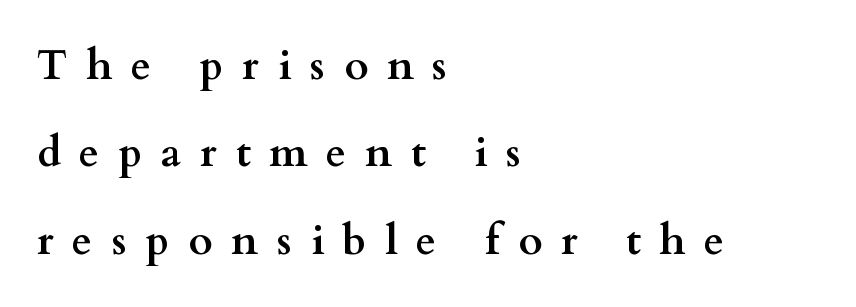
{"serif": "yes", "italic": "no", "bold": "yes", "weight": "semibold", "width": "wide", "stroke_contrast": "medium", "x_height": "small", "monospaced": "no", "underline": "no", "align": "left", "line_spacing": "loose", "line_spacing_ratio": 2.08, "letter_spacing": "wide", "letter_spacing_em": 0.44, "glyph_px": 42}
